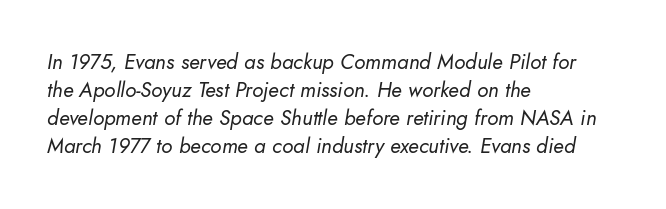
The image shows 21 px text type, italic (leaning right); set left-aligned, normal line spacing (1.34x), normal letter spacing, not underlined.
